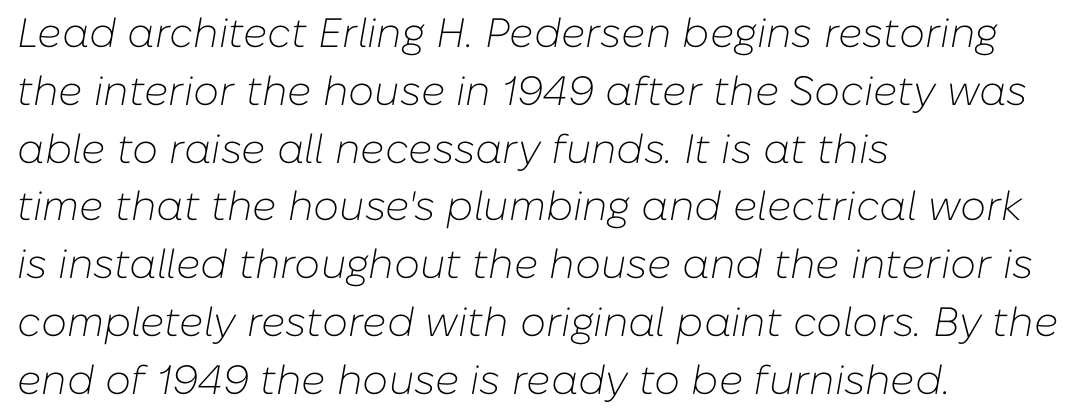
{"italic": "yes", "lean": "right", "slant_degrees": 10, "bold": "no", "weight": "light", "width": "normal", "stroke_contrast": "low", "x_height": "medium", "monospaced": "no", "underline": "no", "align": "left", "line_spacing": "normal", "line_spacing_ratio": 1.41, "letter_spacing": "normal", "letter_spacing_em": 0.0, "glyph_px": 41}
